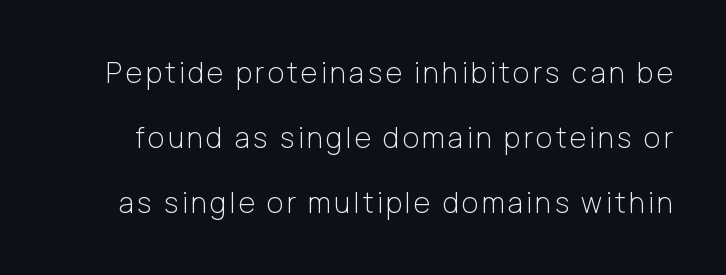
The image shows 28 px light sans-serif type, upright; set loose line spacing (2.32x), not underlined; low stroke contrast and a medium x-height.
